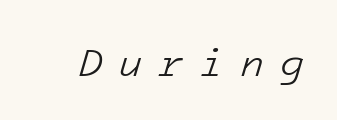
{"italic": "yes", "lean": "right", "slant_degrees": 16, "bold": "no", "weight": "light", "width": "normal", "stroke_contrast": "low", "x_height": "medium", "monospaced": "yes", "underline": "no", "letter_spacing": "wide", "letter_spacing_em": 0.4, "glyph_px": 40}
